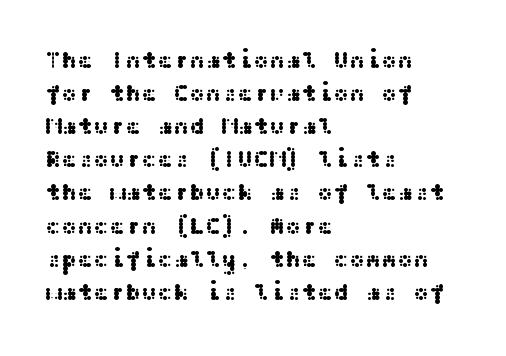
{"italic": "no", "underline": "no", "align": "left", "line_spacing": "normal", "line_spacing_ratio": 1.38, "letter_spacing": "normal", "letter_spacing_em": 0.0, "glyph_px": 24}
